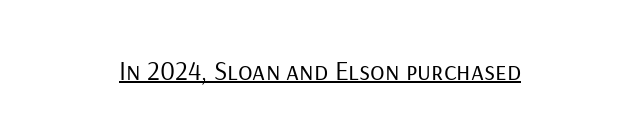
{"italic": "no", "bold": "no", "underline": "yes", "letter_spacing": "normal", "letter_spacing_em": 0.0, "glyph_px": 27}
